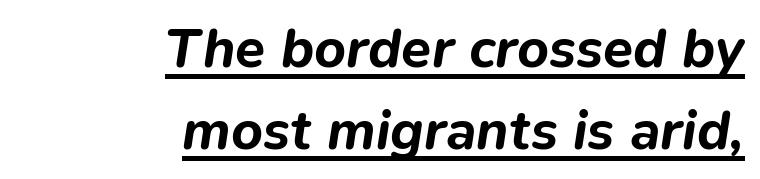
Q: Is the text bold? A: Yes.
Q: Is the text italic (slanted)? A: Yes, it leans right by about 9 degrees.
Q: Is the text underlined? A: Yes.
Q: How is the paragraph aligned? A: Right-aligned.
Q: Is the spacing between letters normal or unusually wide? A: Normal.
Q: Is the spacing between lines tight, normal or loose? A: Normal.
Q: Width (condensed, normal, or wide)? A: Normal.
Q: Stroke contrast? A: Low.
Q: x-height? A: Medium.
Q: Monospaced? A: No.
